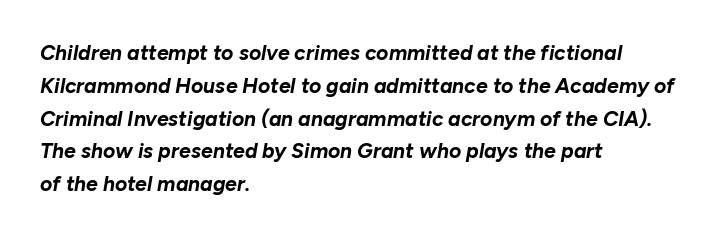
Characters are canted at an angle relative to the baseline's perpendicular. Caption: bold face, heavy strokes. Just letters on the line, the space beneath them empty. Each new line begins a customary step beneath the previous one. Line starts are locked; line ends wander. These lines keep a tight, regular rhythm from letter to letter.
